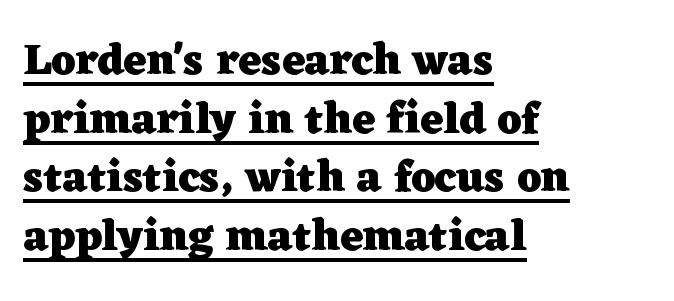
The image shows 44 px heavy, wide serif type, upright; set left-aligned, normal line spacing (1.33x), normal letter spacing, underlined; low stroke contrast and a medium x-height.
